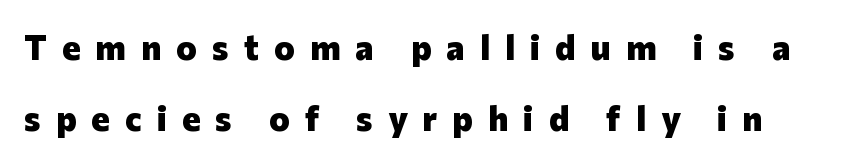
{"serif": "no", "italic": "no", "bold": "yes", "weight": "heavy", "width": "normal", "stroke_contrast": "low", "x_height": "medium", "monospaced": "no", "underline": "no", "line_spacing": "loose", "line_spacing_ratio": 2.04, "letter_spacing": "wide", "letter_spacing_em": 0.43, "glyph_px": 35}
